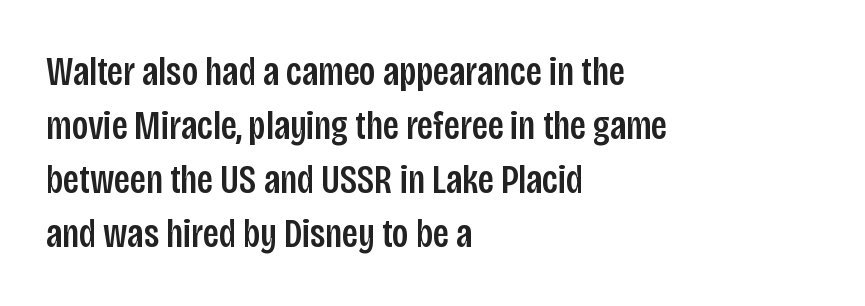
The image shows 41 px condensed sans-serif type, upright; set left-aligned, normal line spacing (1.32x), normal letter spacing, not underlined; low stroke contrast and a large x-height.
